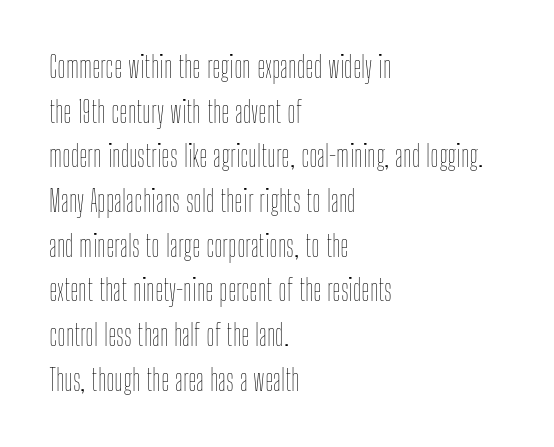
It's the straight-up-and-down kind of type. The rendering uses natural spacing where letterforms have individual widths. Ink coverage per letter is moderate at most. The space beneath each line is pristine and unruled. Each word holds together tightly as a unit, with standard inter-letter gaps. Summary of vertical rhythm: regular, with standard interline spacing.
